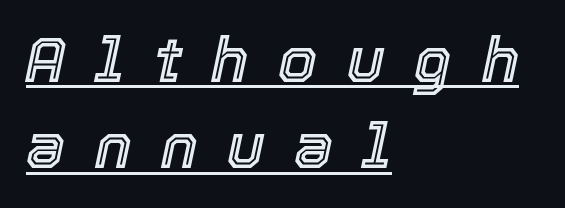
{"italic": "yes", "lean": "right", "slant_degrees": 12, "width": "normal", "x_height": "medium", "monospaced": "no", "underline": "yes", "align": "left", "line_spacing": "normal", "line_spacing_ratio": 1.39, "letter_spacing": "wide", "letter_spacing_em": 0.48, "glyph_px": 62}
